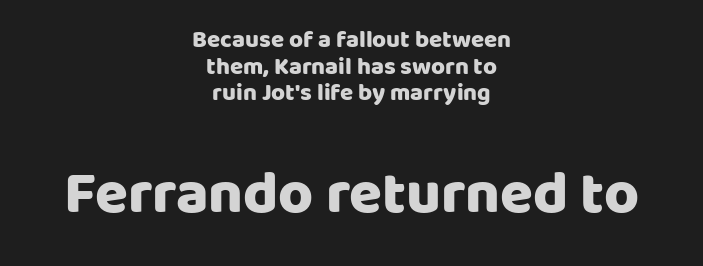
Baseline-to-baseline distance is barely more than the letter height. Type style note: lacks serifs. Teacher's note: observe the equal gaps on both sides — that is centered alignment. You could not count columns in this text — the font is proportionally spaced.
